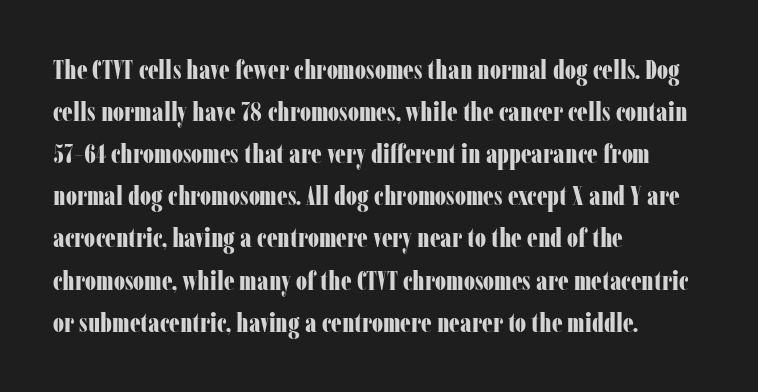
The image shows 27 px bold type, upright; set left-aligned, normal line spacing (1.56x), normal letter spacing, not underlined.
